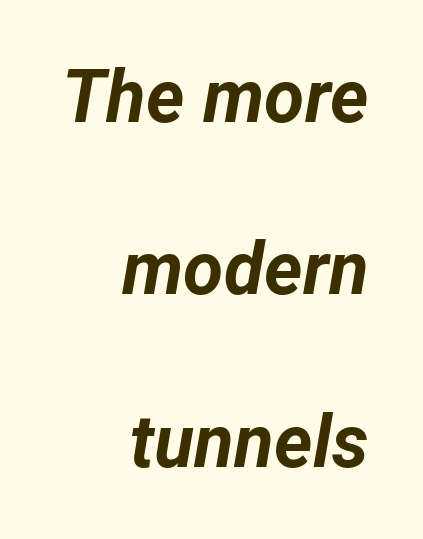
The image shows 73 px bold type, italic (leaning right); set right-aligned, loose line spacing (2.36x), normal letter spacing, not underlined; low stroke contrast and a medium x-height.
